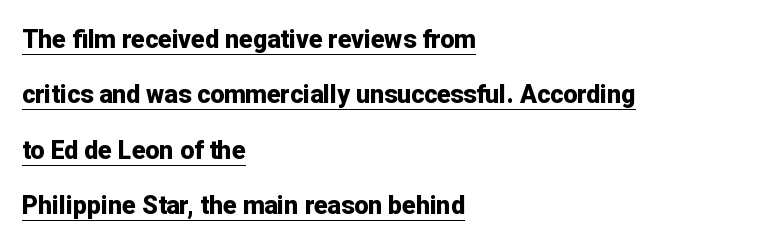
The image shows 25 px bold type, upright; set left-aligned, loose line spacing (2.22x), normal letter spacing, underlined.
